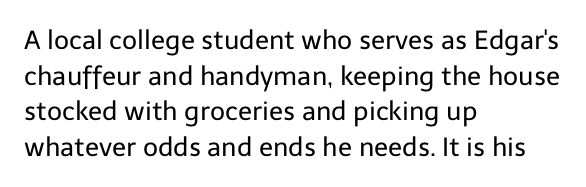
{"italic": "no", "bold": "no", "underline": "no", "align": "left", "line_spacing": "normal", "line_spacing_ratio": 1.37, "letter_spacing": "normal", "letter_spacing_em": 0.0, "glyph_px": 26}
